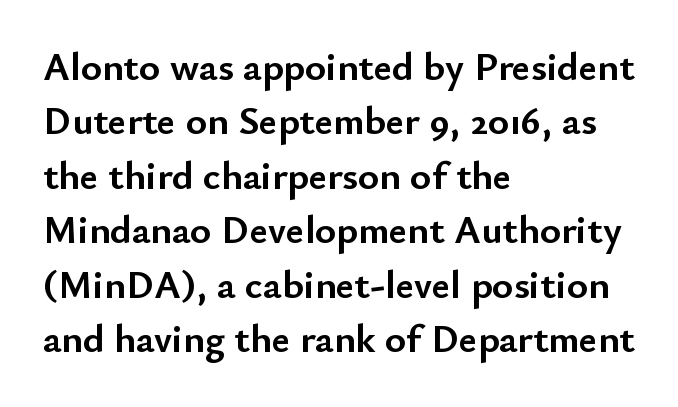
Leading: standard. Serifs: no, the terminals of the letterforms are clean. Character widths vary here, with narrow letters taking less room than wide ones. Heft: maximum for text — a bold. Each row of text sits above clean, open space. Notice how the stems are strictly vertical — no italics here.
